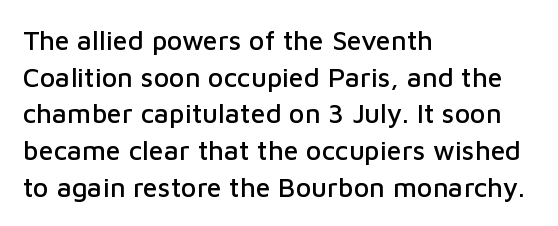
Q: Is the text italic (slanted)? A: No, it is upright.
Q: Is the text underlined? A: No.
Q: How is the paragraph aligned? A: Left-aligned.
Q: Is the spacing between letters normal or unusually wide? A: Normal.
Q: Is the spacing between lines tight, normal or loose? A: Normal.
